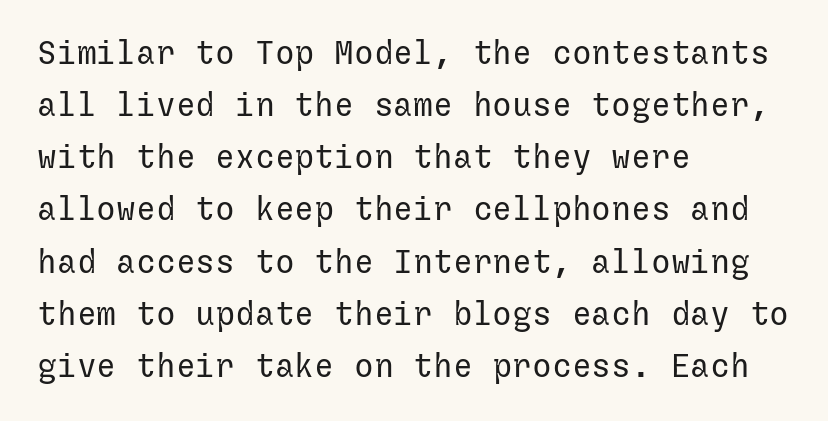
{"serif": "no", "italic": "no", "bold": "no", "weight": "regular", "width": "normal", "stroke_contrast": "low", "x_height": "medium", "underline": "no", "align": "left", "line_spacing": "normal", "line_spacing_ratio": 1.58, "letter_spacing": "normal", "letter_spacing_em": 0.0, "glyph_px": 33}
